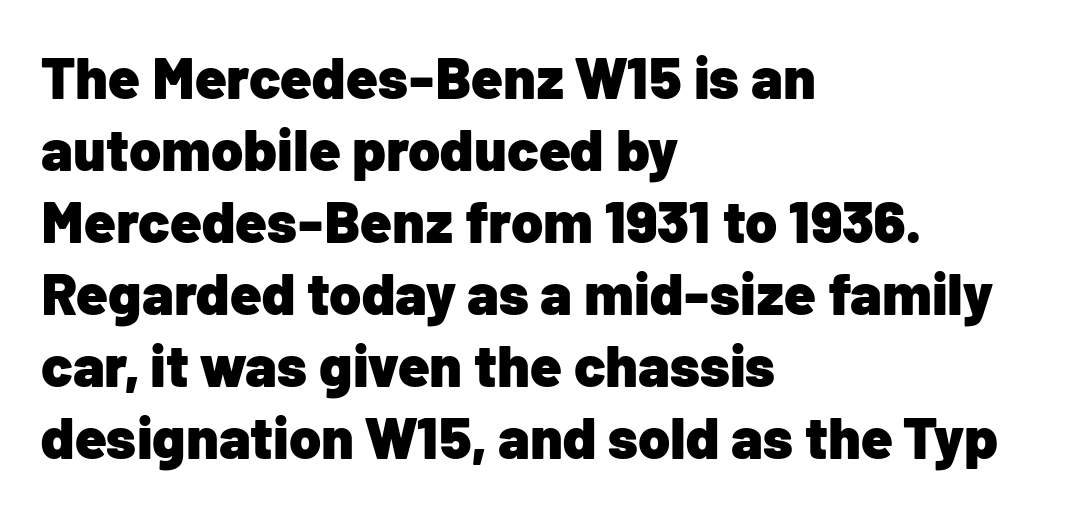
The image shows 58 px heavy sans-serif type, upright; set left-aligned, line spacing 1.24x, normal letter spacing, not underlined; low stroke contrast and a medium x-height.
